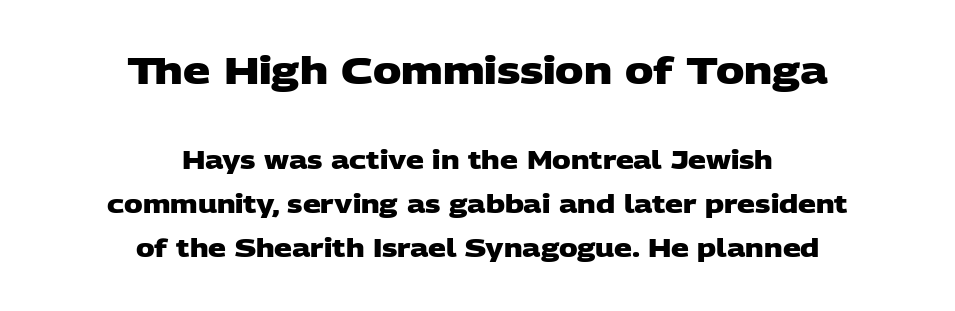
The image shows 38 px heavy, wide sans-serif type; set centered, line spacing 1.76x, normal letter spacing, not underlined; the first (top) block is 1.52x larger; low stroke contrast and a large x-height.
